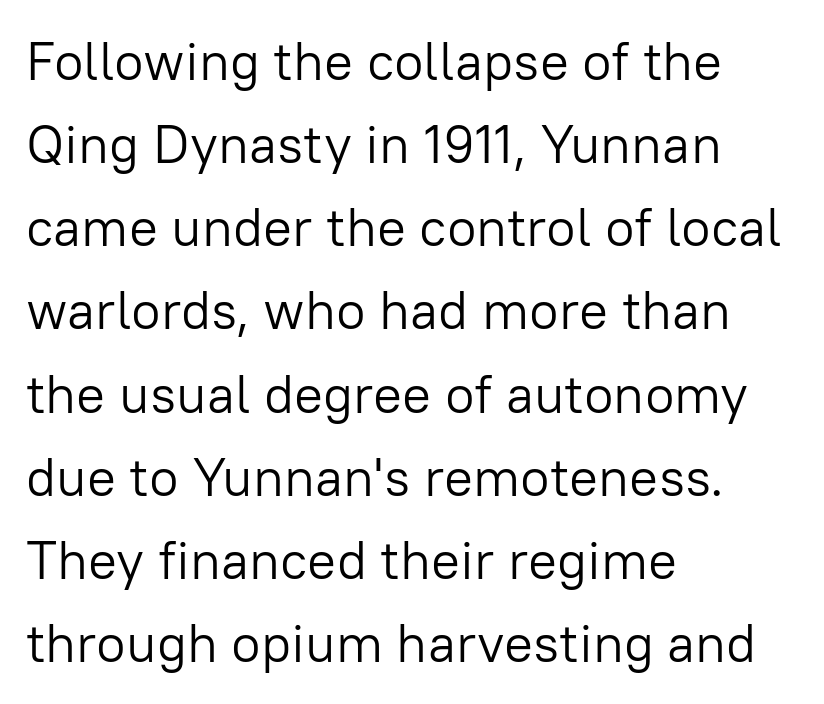
In terms of letterform style, serifs are entirely absent. This sample keeps an unexceptional amount of space between lines. The font's upright variant was chosen for this text. This rendering features lettering with no underline. Looks like regular typesetting: each glyph gets only the width it needs.
